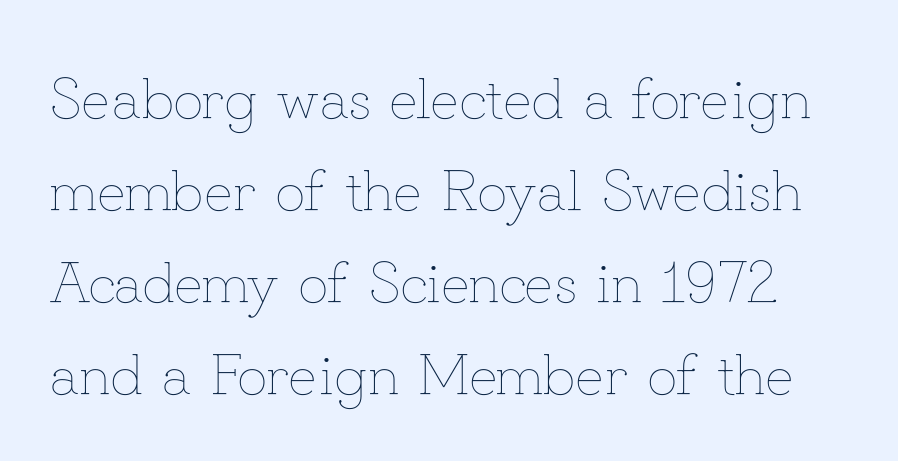
Q: Is the text bold? A: No.
Q: Is the text italic (slanted)? A: No, it is upright.
Q: Is the text underlined? A: No.
Q: Is the spacing between letters normal or unusually wide? A: Normal.
Q: Is the spacing between lines tight, normal or loose? A: Normal.
Q: Width (condensed, normal, or wide)? A: Normal.
Q: Stroke contrast? A: Low.
Q: x-height? A: Small.
Q: Monospaced? A: No.
